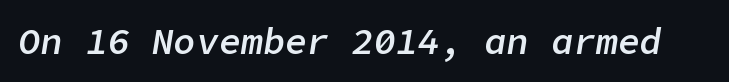
{"italic": "yes", "lean": "right", "slant_degrees": 9, "bold": "semi", "weight": "semibold", "width": "normal", "stroke_contrast": "low", "x_height": "medium", "underline": "no", "letter_spacing": "normal", "letter_spacing_em": 0.0, "glyph_px": 37}
